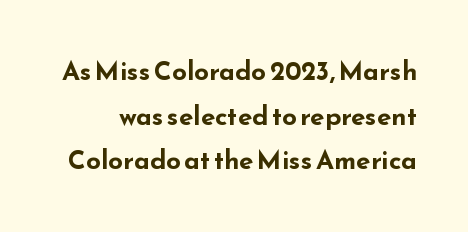
{"italic": "no", "bold": "yes", "underline": "no", "line_spacing_ratio": 1.72, "letter_spacing": "normal", "letter_spacing_em": 0.0, "glyph_px": 26}
